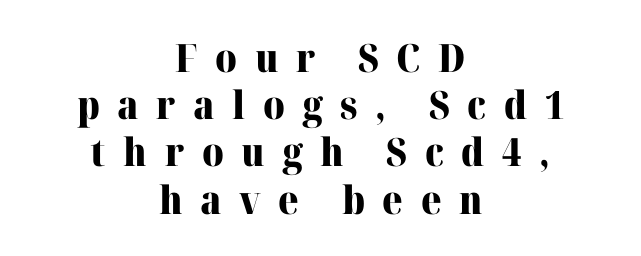
The image shows 39 px heavy serif type, upright; set centered, line spacing 1.21x, unusually wide letter spacing (+0.45 em), not underlined; high stroke contrast and a medium x-height.
